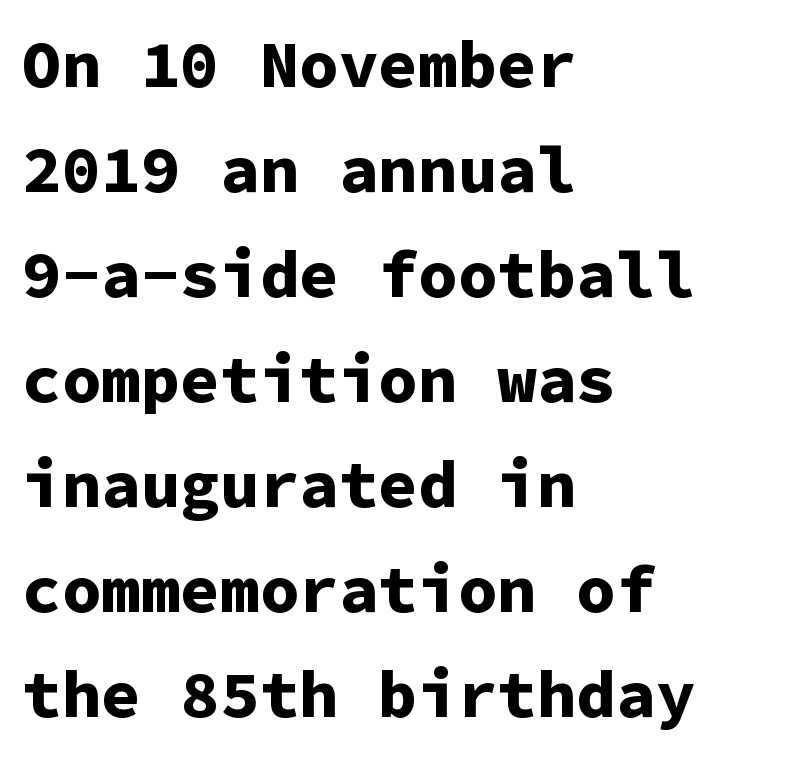
{"serif": "no", "italic": "no", "bold": "yes", "weight": "bold", "width": "normal", "stroke_contrast": "low", "x_height": "medium", "monospaced": "yes", "underline": "no", "align": "left", "line_spacing": "normal", "line_spacing_ratio": 1.59, "letter_spacing": "normal", "letter_spacing_em": 0.0, "glyph_px": 66}
